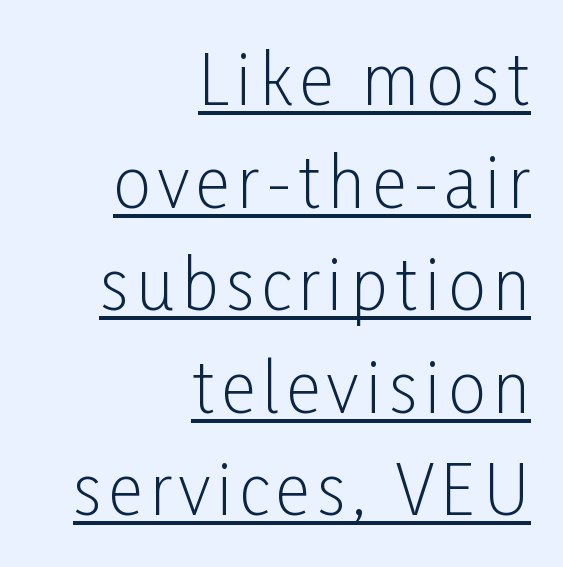
The passage shown is underscored from start to finish. You could not count columns in this text — the font is proportionally spaced. Quick note: interline space is typical. Check where the strokes stop: nothing finishes them off — pure sans. Each stroke keeps to a modest, everyday thickness or less.
